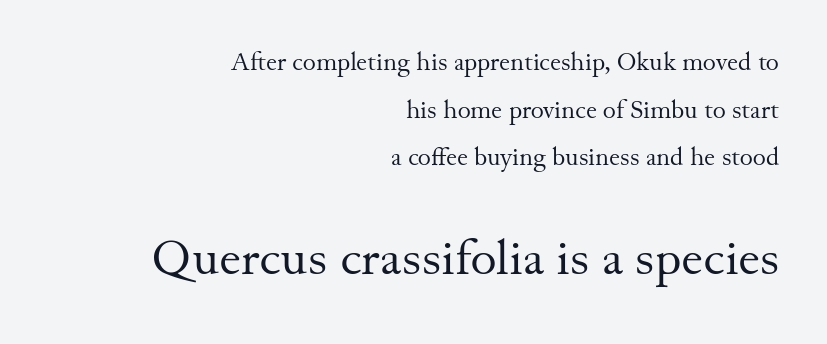
The image shows 50 px regular-weight serif type, upright; set right-aligned, loose line spacing (1.91x), normal letter spacing, not underlined; the second (bottom) block is 2.0x larger; medium stroke contrast and a small x-height.
